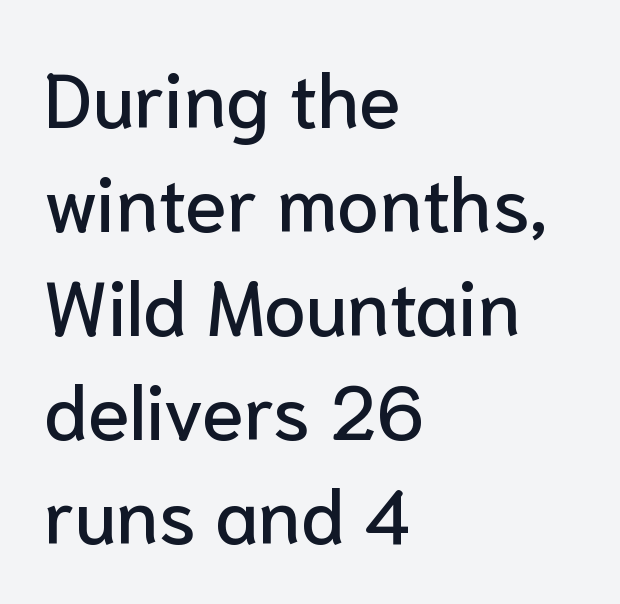
{"serif": "no", "italic": "no", "width": "normal", "stroke_contrast": "low", "x_height": "medium", "monospaced": "no", "underline": "no", "align": "left", "line_spacing": "normal", "line_spacing_ratio": 1.37, "letter_spacing": "normal", "letter_spacing_em": 0.0, "glyph_px": 76}
